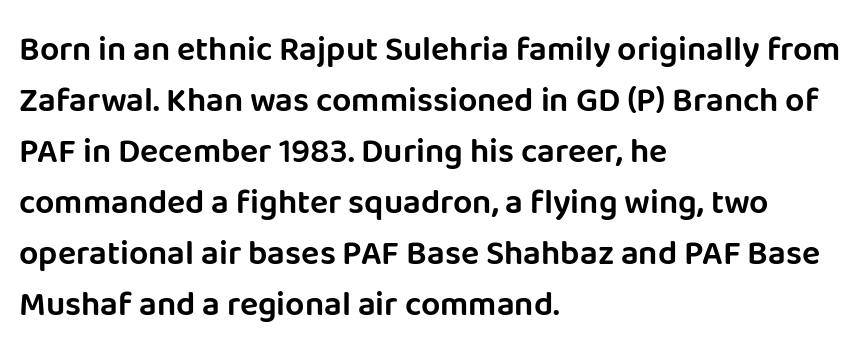
Serif or sans? Sans — the stroke terminals are bare. Leading: standard. Beneath every word, the page is bare. The font's upright variant was chosen for this text.
